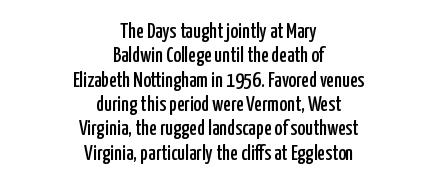
The letterforms sit shoulder to shoulder at normal distance. Descenders hang freely into open space. These lines stack symmetrically, like a column narrowing and widening about its center. Style check: upright.
